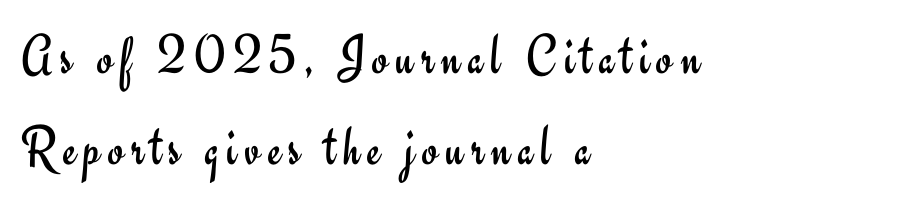
Q: Is the text bold? A: No.
Q: Is the text italic (slanted)? A: Yes.
Q: Is the typeface a serif or a sans-serif typeface? A: Sans-serif.
Q: Is the text underlined? A: No.
Q: How is the paragraph aligned? A: Left-aligned.
Q: Is the spacing between lines tight, normal or loose? A: Normal.
Q: Width (condensed, normal, or wide)? A: Normal.
Q: Stroke contrast? A: Low.
Q: x-height? A: Small.
Q: Monospaced? A: No.
